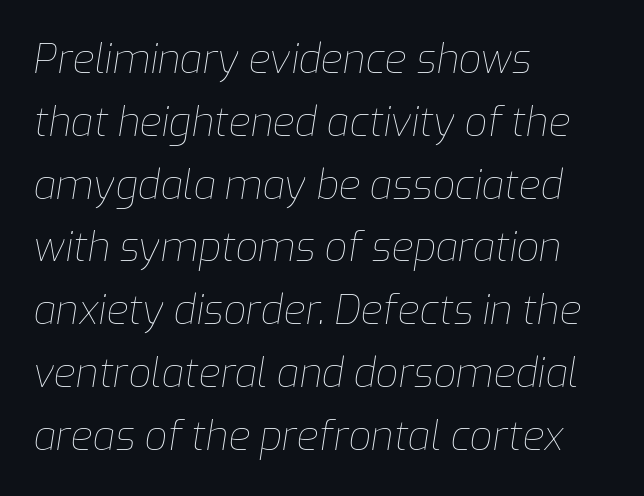
Nobody drew a line under any word here. Tracking here is standard; glyphs follow each other at the usual distance. The text block is weighted toward the left margin, trailing off unevenly rightward. Every character sits at an angle, as italics do. Whoever set this chose a conventional vertical rhythm.
